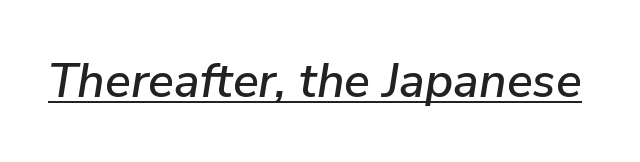
The rendering uses natural spacing where letterforms have individual widths. This rendering features underlined lettering. No extra tracking has been applied to these lines. You can tell it's italic because the verticals aren't actually vertical.
